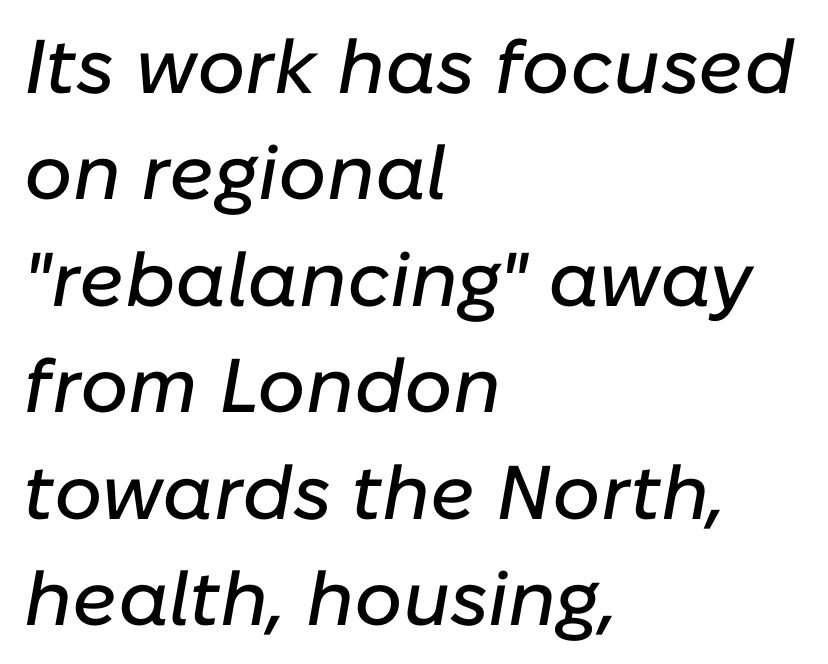
A student would call this left alignment; a typographer would say flush left, rag right. Lines of text with bare space underneath. The letters sit at their default tracking, neither squeezed nor spread. The whole block is typeset with a tilt. The letters advance in unequal steps, a hallmark of proportional type.
